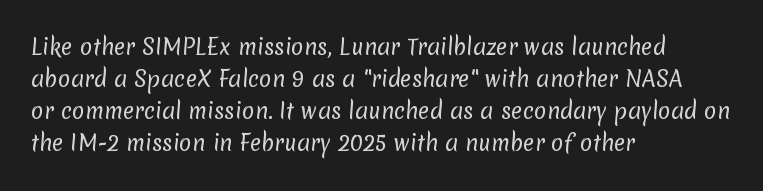
Q: Is the text bold? A: No.
Q: Is the text underlined? A: No.
Q: How is the paragraph aligned? A: Left-aligned.
Q: Is the spacing between letters normal or unusually wide? A: Normal.
Q: Is the spacing between lines tight, normal or loose? A: Normal.
